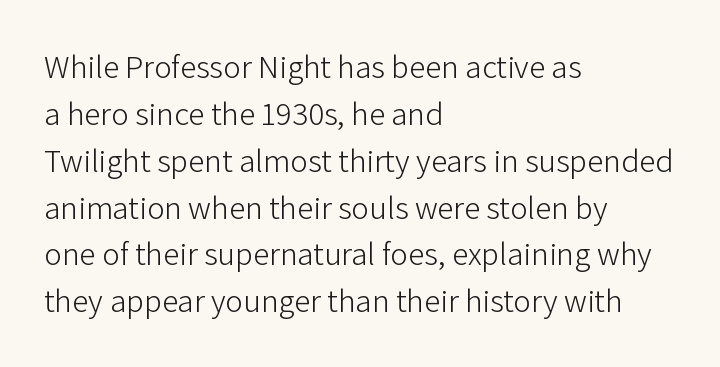
No extra ink here — the face is not bold. Font category for this specimen: sans-serif. Varying glyph widths throughout — classic text-font behaviour. The leading is moderate, giving the passage an even texture. Is the letter spacing exaggerated? No — it looks like the ordinary default.
